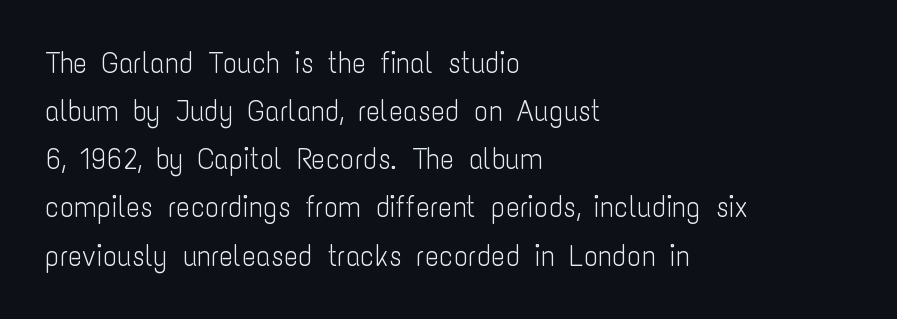
The image shows 29 px light, condensed sans-serif type, upright; set left-aligned, normal line spacing (1.66x), normal letter spacing, not underlined; low stroke contrast and a medium x-height.
